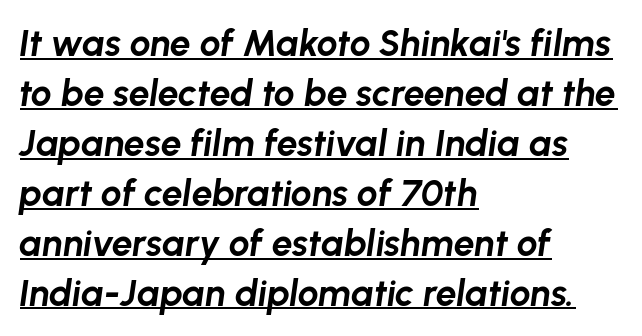
Q: Is the text bold? A: Yes.
Q: Is the text italic (slanted)? A: Yes, it leans right by about 8 degrees.
Q: Is the text underlined? A: Yes.
Q: How is the paragraph aligned? A: Left-aligned.
Q: Is the spacing between letters normal or unusually wide? A: Normal.
Q: Is the spacing between lines tight, normal or loose? A: Normal.
Q: Width (condensed, normal, or wide)? A: Normal.
Q: Stroke contrast? A: Low.
Q: x-height? A: Medium.
Q: Monospaced? A: No.
